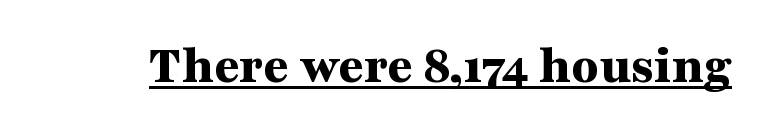
This is roman type, the default non-slanted kind. Looks like regular typesetting: each glyph gets only the width it needs. Classification — serif. The passage shown is underscored from start to finish.
